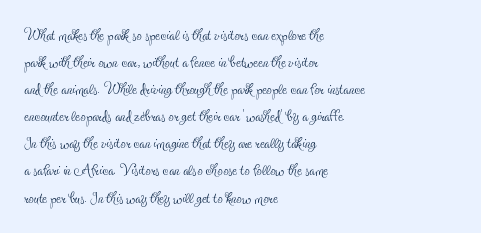
The image shows 21 px text type; set left-aligned, normal line spacing (1.29x), normal letter spacing, not underlined.
